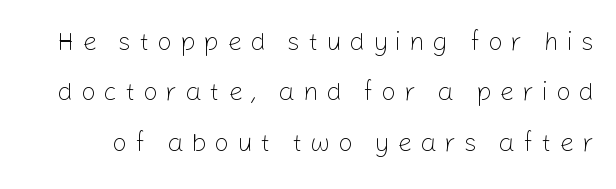
Q: Is the text bold? A: No.
Q: Is the text italic (slanted)? A: No, it is upright.
Q: Is the text underlined? A: No.
Q: Is the spacing between letters normal or unusually wide? A: Unusually wide.
Q: Is the spacing between lines tight, normal or loose? A: Loose.
